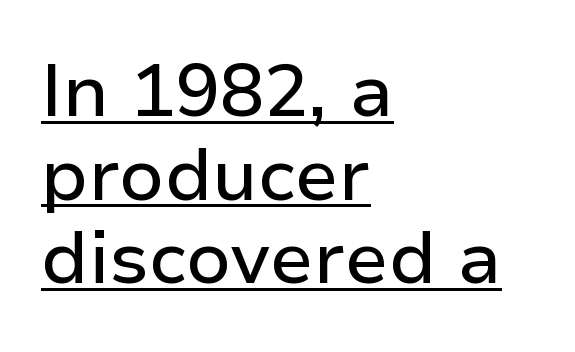
Q: Is the text italic (slanted)? A: No, it is upright.
Q: Is the typeface a serif or a sans-serif typeface? A: Sans-serif.
Q: Is the text underlined? A: Yes.
Q: How is the paragraph aligned? A: Left-aligned.
Q: Is the spacing between letters normal or unusually wide? A: Normal.
Q: Is the spacing between lines tight, normal or loose? A: Tight.
Q: Width (condensed, normal, or wide)? A: Normal.
Q: Stroke contrast? A: Low.
Q: x-height? A: Medium.
Q: Monospaced? A: No.
